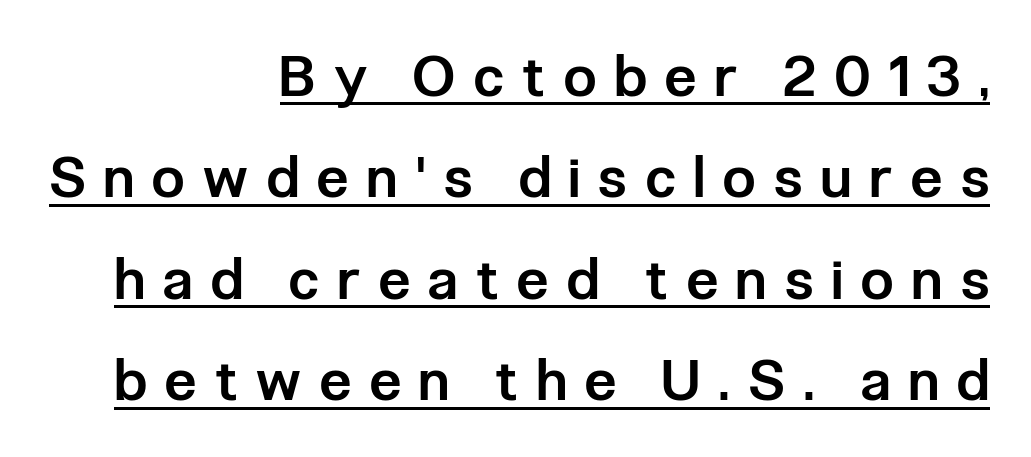
{"serif": "no", "italic": "no", "bold": "semi", "weight": "semibold", "width": "condensed", "stroke_contrast": "low", "x_height": "medium", "monospaced": "no", "underline": "yes", "align": "right", "line_spacing_ratio": 1.78, "letter_spacing": "wide", "letter_spacing_em": 0.33, "glyph_px": 57}
